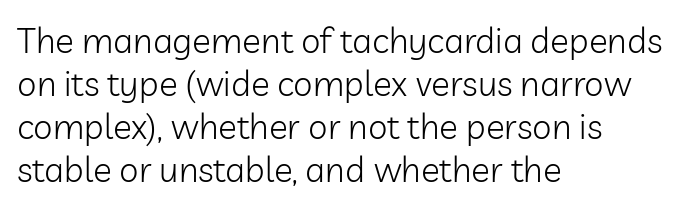
Q: Is the text bold? A: No.
Q: Is the text italic (slanted)? A: No, it is upright.
Q: Is the typeface a serif or a sans-serif typeface? A: Sans-serif.
Q: Is the text underlined? A: No.
Q: How is the paragraph aligned? A: Left-aligned.
Q: Is the spacing between letters normal or unusually wide? A: Normal.
Q: Width (condensed, normal, or wide)? A: Normal.
Q: Stroke contrast? A: Low.
Q: x-height? A: Medium.
Q: Monospaced? A: No.
